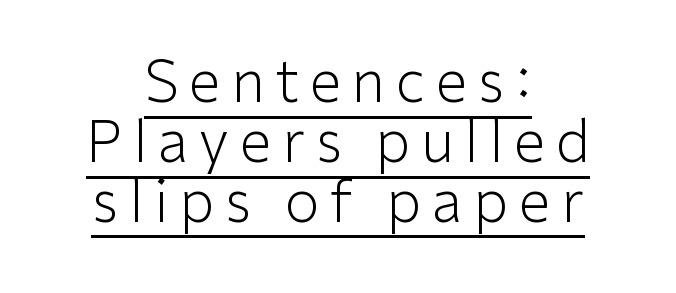
The image shows 57 px light sans-serif type, upright; set centered, tight line spacing (1.05x), underlined; low stroke contrast and a medium x-height.
